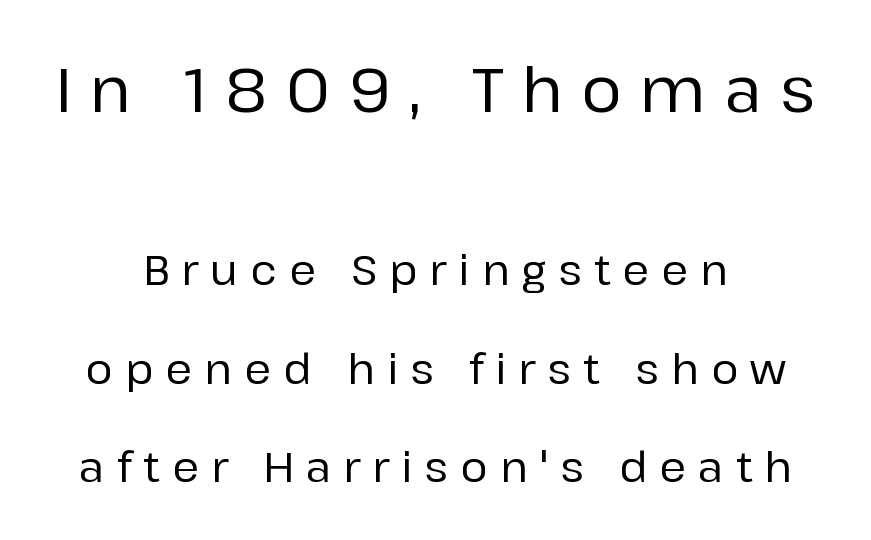
{"serif": "no", "italic": "no", "width": "normal", "stroke_contrast": "low", "x_height": "medium", "monospaced": "no", "underline": "no", "align": "center", "line_spacing": "loose", "line_spacing_ratio": 2.4, "letter_spacing": "wide", "letter_spacing_em": 0.3, "larger_block": "first", "size_ratio": 1.49, "glyph_px": 61}
